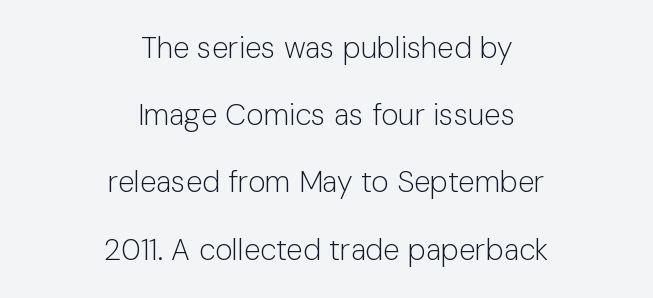
The image shows 30 px light sans-serif type, upright; set centered, loose line spacing (2.24x), normal letter spacing, not underlined; low stroke contrast and a medium x-height.
